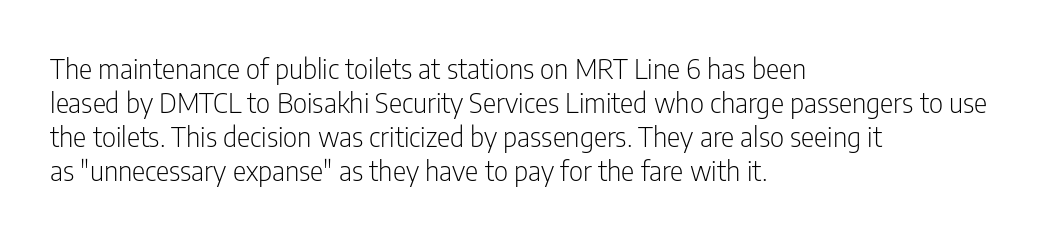
Q: Is the text bold? A: No.
Q: Is the text italic (slanted)? A: No, it is upright.
Q: Is the typeface a serif or a sans-serif typeface? A: Sans-serif.
Q: Is the text underlined? A: No.
Q: How is the paragraph aligned? A: Left-aligned.
Q: Is the spacing between letters normal or unusually wide? A: Normal.
Q: Width (condensed, normal, or wide)? A: Condensed.
Q: Stroke contrast? A: Low.
Q: x-height? A: Medium.
Q: Monospaced? A: No.
